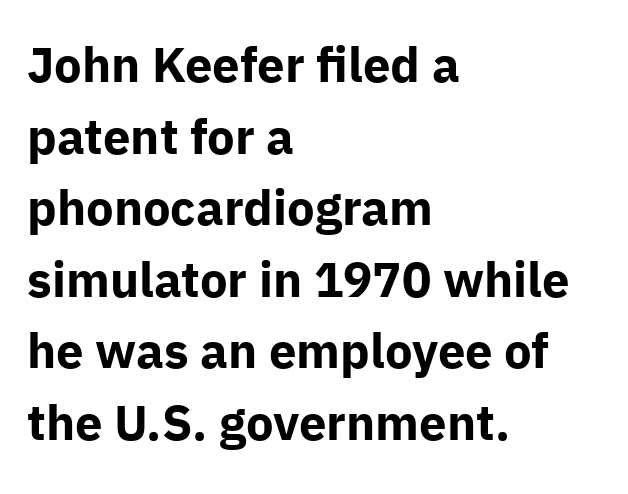
Q: Is the text bold? A: Yes.
Q: Is the text italic (slanted)? A: No, it is upright.
Q: Is the typeface a serif or a sans-serif typeface? A: Sans-serif.
Q: Is the text underlined? A: No.
Q: How is the paragraph aligned? A: Left-aligned.
Q: Is the spacing between letters normal or unusually wide? A: Normal.
Q: Is the spacing between lines tight, normal or loose? A: Normal.
Q: Width (condensed, normal, or wide)? A: Normal.
Q: Stroke contrast? A: Low.
Q: x-height? A: Medium.
Q: Monospaced? A: No.
